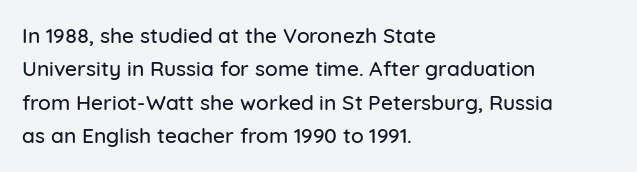
The image shows 21 px text type, upright; set left-aligned, normal line spacing (1.59x), normal letter spacing, not underlined.
